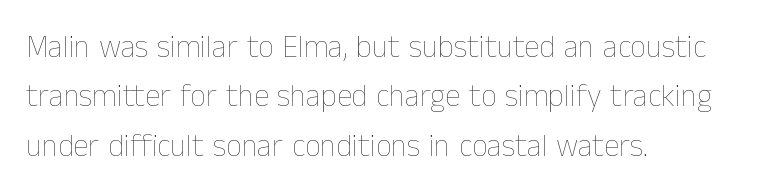
Q: Is the text bold? A: No.
Q: Is the text italic (slanted)? A: No, it is upright.
Q: Is the text underlined? A: No.
Q: How is the paragraph aligned? A: Left-aligned.
Q: Is the spacing between letters normal or unusually wide? A: Normal.
Q: Is the spacing between lines tight, normal or loose? A: Normal.
Q: Width (condensed, normal, or wide)? A: Normal.
Q: Stroke contrast? A: Low.
Q: x-height? A: Medium.
Q: Monospaced? A: No.
